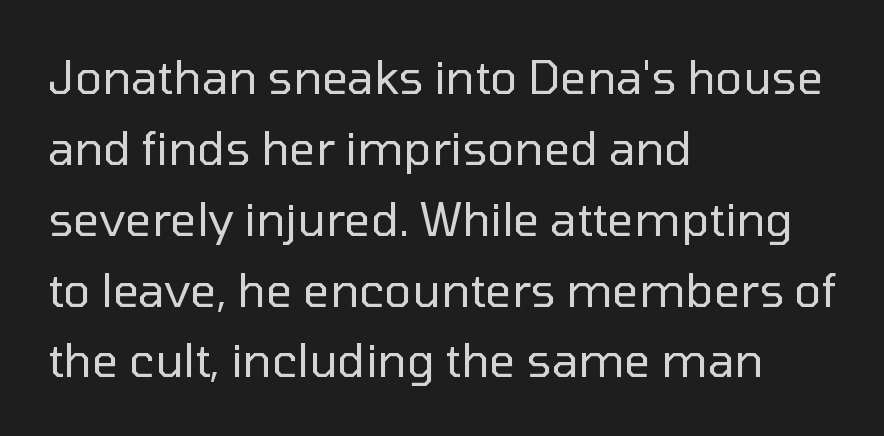
The image shows 46 px regular-weight sans-serif type, upright; set left-aligned, normal line spacing (1.54x), normal letter spacing, not underlined; low stroke contrast and a medium x-height.
